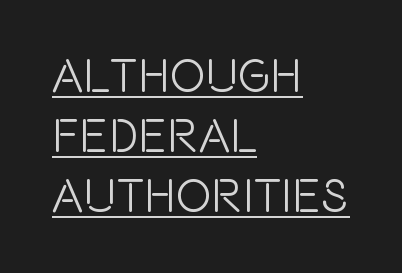
Note the varied advance widths — an 'i' is clearly narrower than an 'm'. Unlike italic type, these characters show no tilt at all. Inter-character spacing is left at the font's built-in metrics. Font category for this specimen: sans-serif. This is underlined copy, the kind a proofreader might mark for attention.
